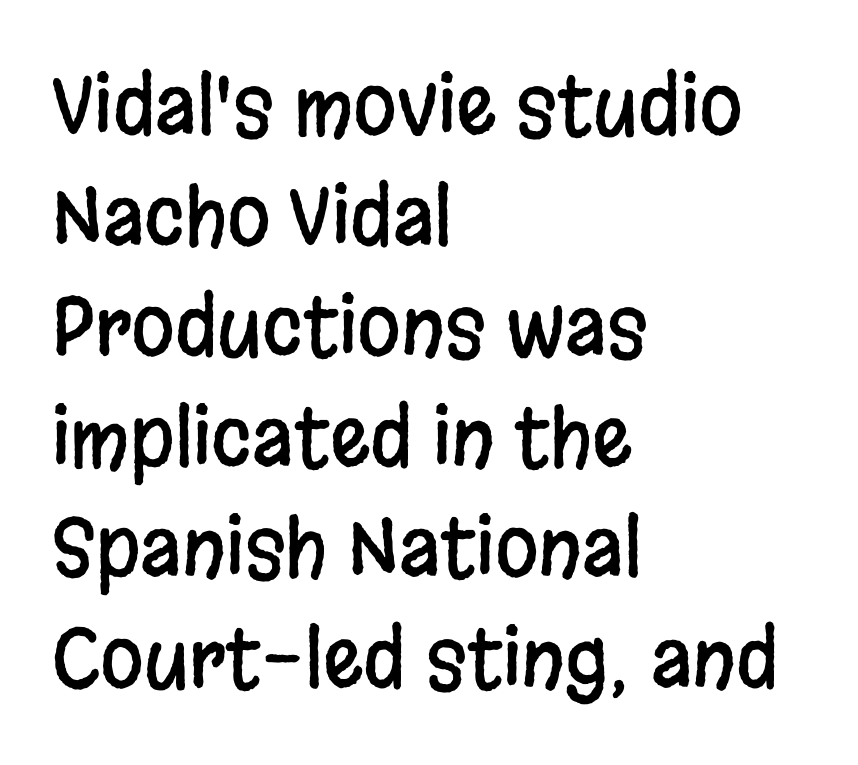
The image shows 79 px condensed sans-serif type, upright; set left-aligned, normal line spacing (1.4x), normal letter spacing, not underlined; low stroke contrast and a large x-height.
